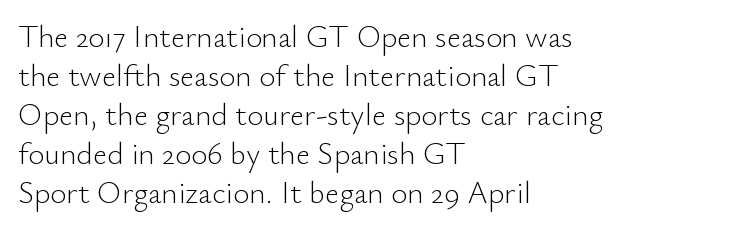
Q: Is the text bold? A: No.
Q: Is the text italic (slanted)? A: No, it is upright.
Q: Is the typeface a serif or a sans-serif typeface? A: Sans-serif.
Q: Is the text underlined? A: No.
Q: How is the paragraph aligned? A: Left-aligned.
Q: Is the spacing between letters normal or unusually wide? A: Normal.
Q: Is the spacing between lines tight, normal or loose? A: Normal.
Q: Width (condensed, normal, or wide)? A: Normal.
Q: Stroke contrast? A: Low.
Q: x-height? A: Small.
Q: Monospaced? A: No.
